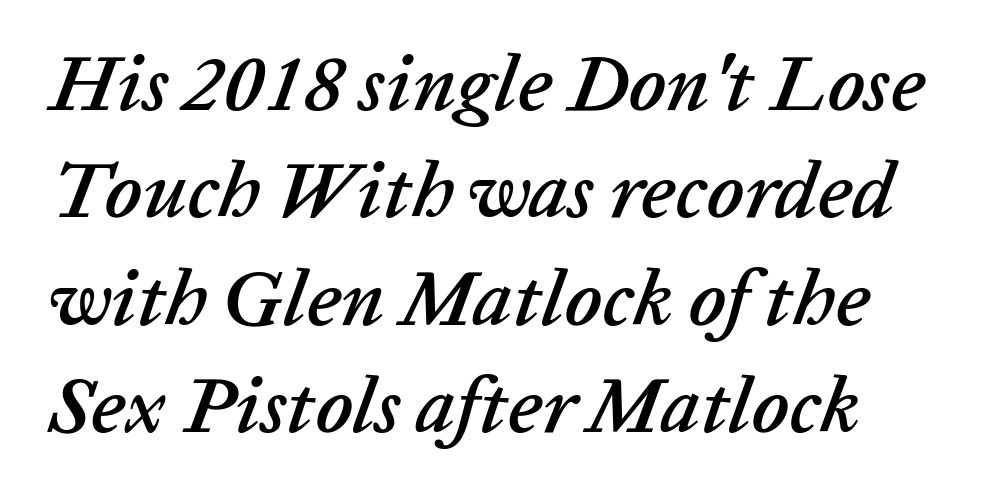
Q: Is the text italic (slanted)? A: Yes, it leans right by about 20 degrees.
Q: Is the text underlined? A: No.
Q: Is the spacing between letters normal or unusually wide? A: Normal.
Q: Is the spacing between lines tight, normal or loose? A: Normal.
Q: Width (condensed, normal, or wide)? A: Normal.
Q: Stroke contrast? A: Low.
Q: x-height? A: Medium.
Q: Monospaced? A: No.
